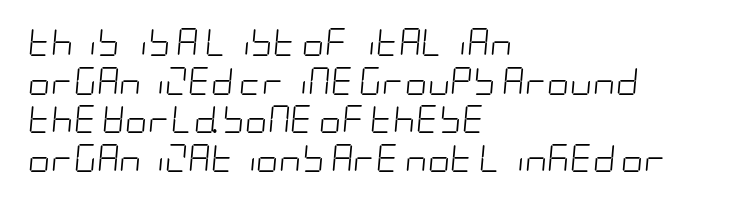
The image shows 28 px light, condensed type, italic (leaning right); set left-aligned, normal line spacing (1.38x), normal letter spacing, not underlined; low stroke contrast and a large x-height.
